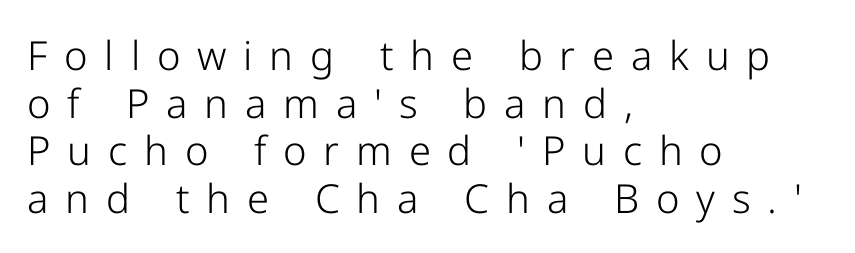
Q: Is the text bold? A: No.
Q: Is the text italic (slanted)? A: No, it is upright.
Q: Is the typeface a serif or a sans-serif typeface? A: Sans-serif.
Q: Is the text underlined? A: No.
Q: How is the paragraph aligned? A: Left-aligned.
Q: Is the spacing between letters normal or unusually wide? A: Unusually wide.
Q: Width (condensed, normal, or wide)? A: Normal.
Q: Stroke contrast? A: Low.
Q: x-height? A: Medium.
Q: Monospaced? A: No.
